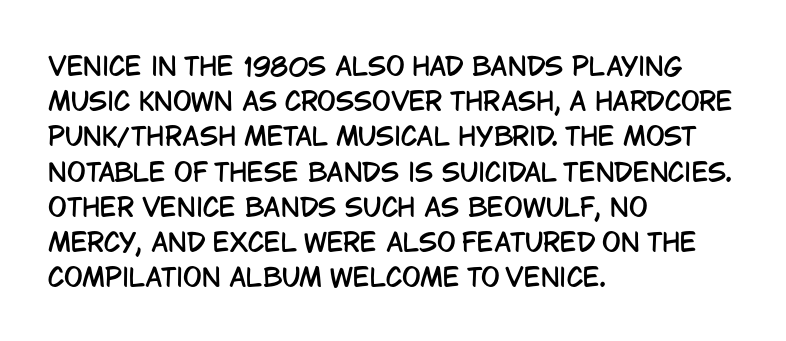
Posture: straight, roman, zero tilt. This rendering uses left alignment, leaving the right contour irregular. This sample keeps an unexceptional amount of space between lines. Bare-footed words on every line.
